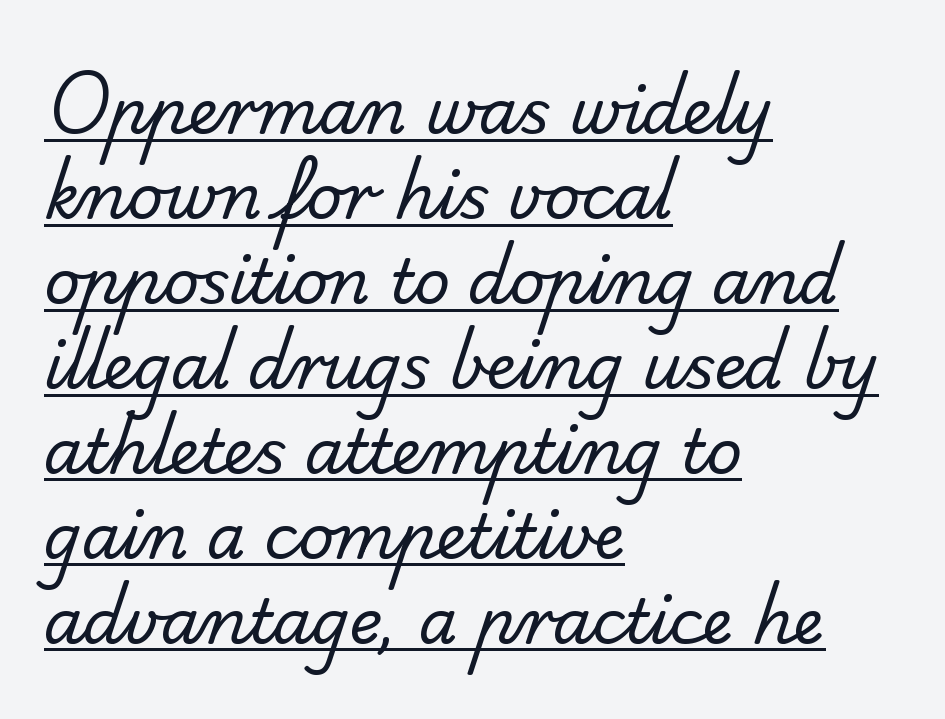
Q: Is the text bold? A: No.
Q: Is the typeface a serif or a sans-serif typeface? A: Sans-serif.
Q: Is the text underlined? A: Yes.
Q: How is the paragraph aligned? A: Left-aligned.
Q: Is the spacing between letters normal or unusually wide? A: Normal.
Q: Is the spacing between lines tight, normal or loose? A: Normal.
Q: Width (condensed, normal, or wide)? A: Normal.
Q: Stroke contrast? A: Low.
Q: x-height? A: Small.
Q: Monospaced? A: No.
